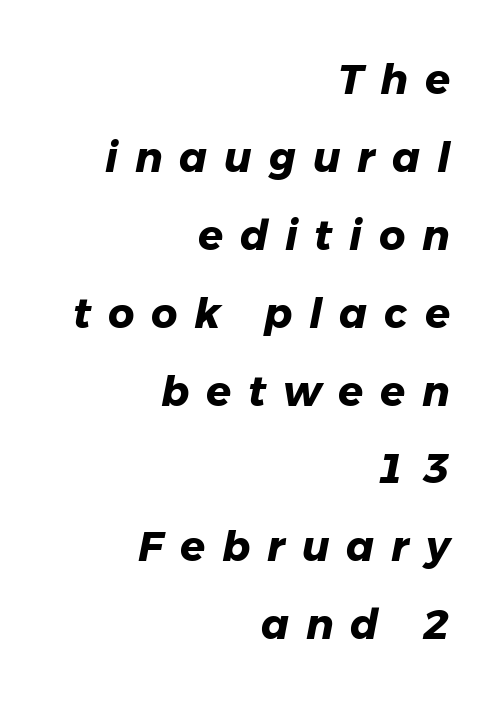
{"italic": "yes", "lean": "right", "slant_degrees": 11, "bold": "yes", "weight": "heavy", "width": "normal", "stroke_contrast": "low", "x_height": "medium", "monospaced": "no", "underline": "no", "align": "right", "line_spacing": "loose", "line_spacing_ratio": 1.9, "letter_spacing": "wide", "letter_spacing_em": 0.41, "glyph_px": 41}
